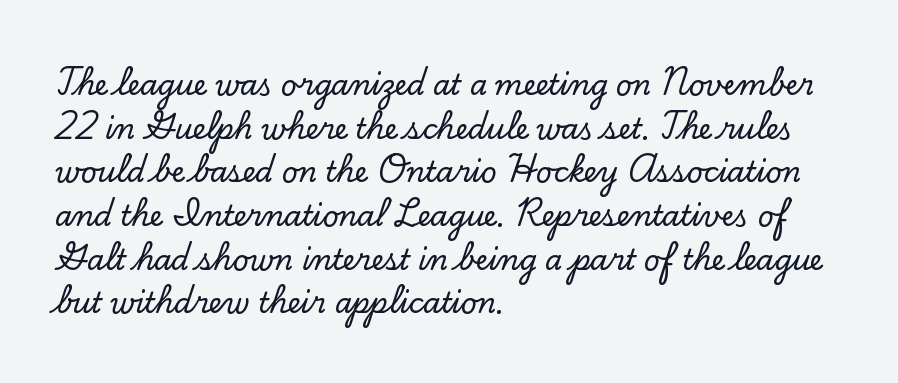
Q: Is the text italic (slanted)? A: Yes.
Q: Is the typeface a serif or a sans-serif typeface? A: Serif.
Q: Is the text underlined? A: No.
Q: How is the paragraph aligned? A: Left-aligned.
Q: Is the spacing between letters normal or unusually wide? A: Normal.
Q: Is the spacing between lines tight, normal or loose? A: Normal.
Q: Width (condensed, normal, or wide)? A: Normal.
Q: Stroke contrast? A: Low.
Q: x-height? A: Small.
Q: Monospaced? A: No.
